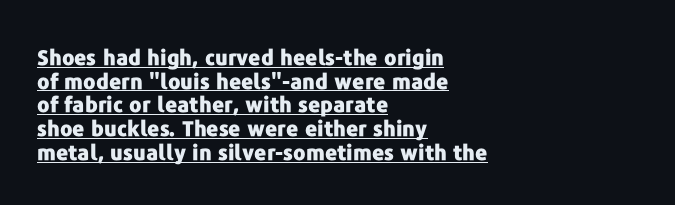
The image shows 21 px bold type, upright; set left-aligned, tight line spacing (1.13x), normal letter spacing, underlined.
